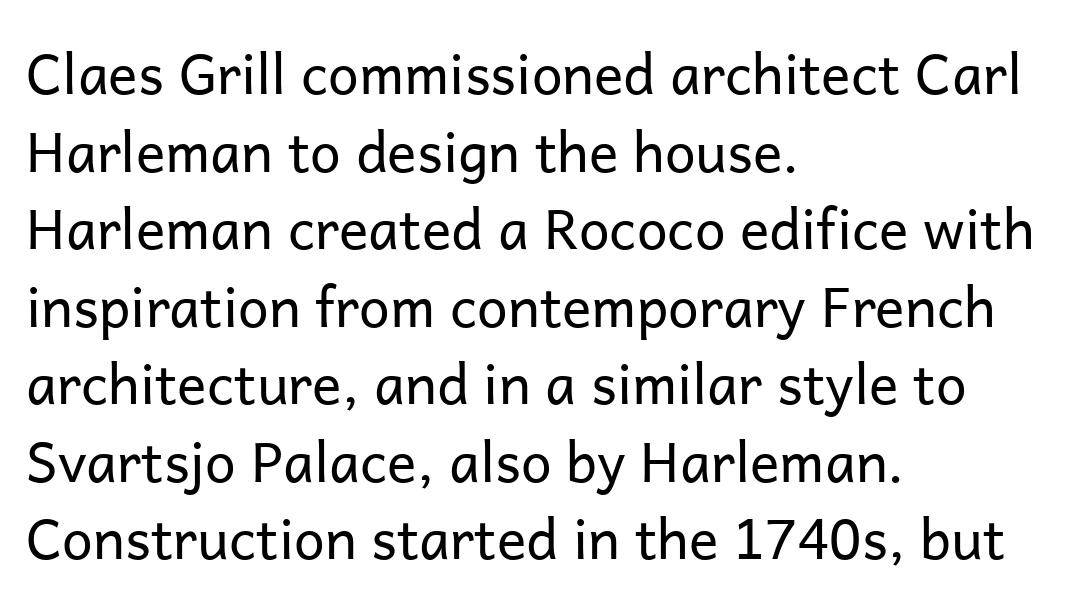
{"serif": "no", "italic": "no", "bold": "no", "weight": "regular", "width": "normal", "stroke_contrast": "low", "x_height": "medium", "monospaced": "no", "underline": "no", "align": "left", "line_spacing": "normal", "line_spacing_ratio": 1.41, "letter_spacing": "normal", "letter_spacing_em": 0.0, "glyph_px": 55}
